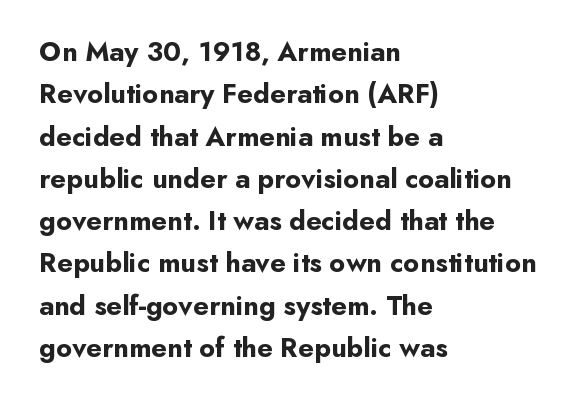
You'd pick this weight for a headline — it's a proper bold. Letters rest on an invisible, unmarked baseline. Here the designer chose a conventional face with non-uniform glyph widths. Nothing unusual about the tracking: characters are spaced as the font intends.
